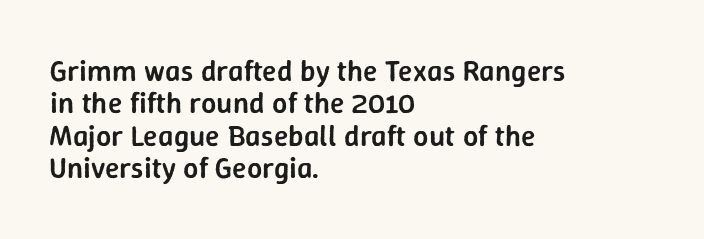
This sample has the flowing, uneven cadence of proportional lettering. No feet cap the strokes, marking this as sans-serif type. Caption: multi-line text, flush left, ragged right. Notice the strokes are somewhat thickened but not fully heavy: this is a semibold. Every character sits straight up, as roman type does. Tightly led — the rows are bunched.
